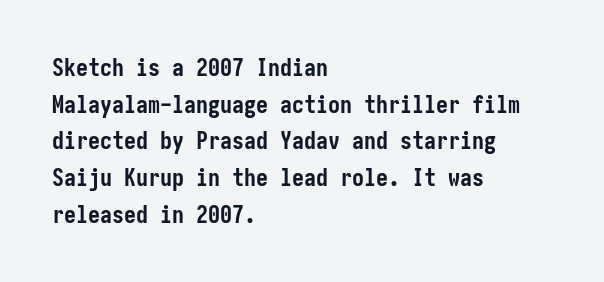
The image shows 24 px bold type, upright; set left-aligned, normal line spacing (1.53x), normal letter spacing, not underlined.
